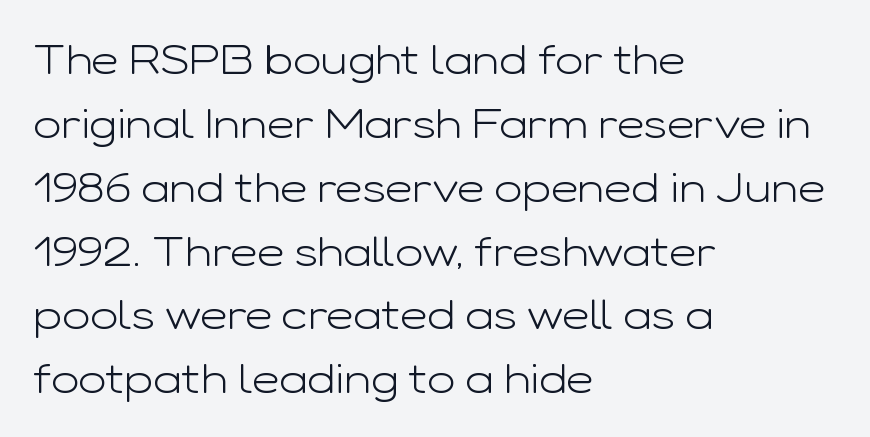
Weight: regular or lighter. The block of text has a typical density, with ordinary space between rows. Tracking here is standard; glyphs follow each other at the usual distance. Reading down the block, your eye returns to a fixed left position each line. Every stem runs plumb, perpendicular to the baseline. Type without underlining.
